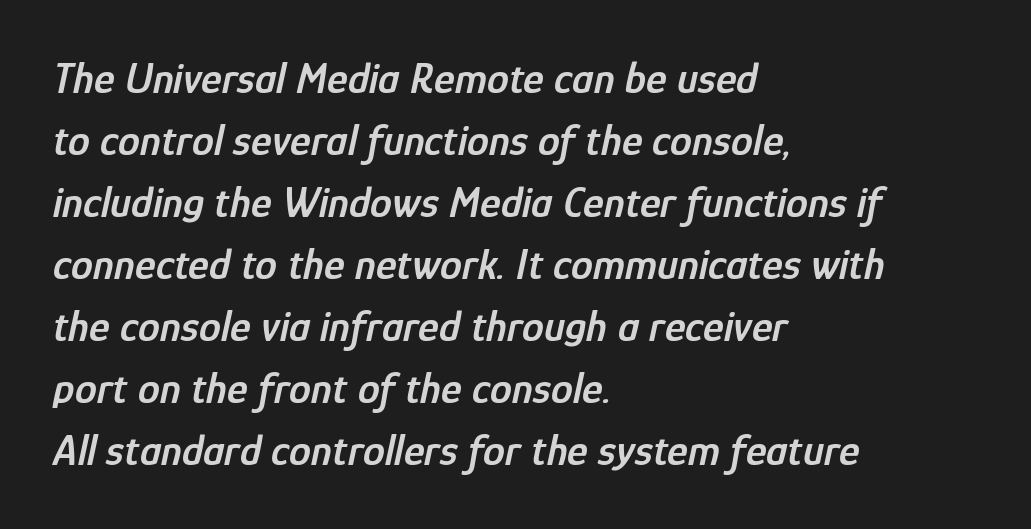
Q: Is the text bold? A: Semi-bold.
Q: Is the text italic (slanted)? A: Yes, it leans right by about 12 degrees.
Q: Is the text underlined? A: No.
Q: How is the paragraph aligned? A: Left-aligned.
Q: Is the spacing between letters normal or unusually wide? A: Normal.
Q: Is the spacing between lines tight, normal or loose? A: Normal.
Q: Width (condensed, normal, or wide)? A: Condensed.
Q: Stroke contrast? A: Low.
Q: x-height? A: Medium.
Q: Monospaced? A: No.
